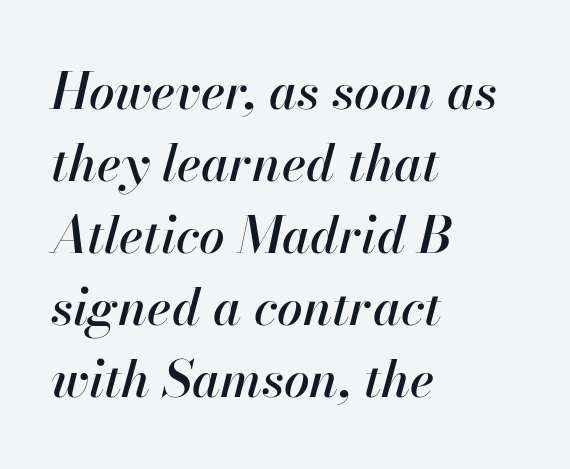
{"italic": "yes", "lean": "right", "slant_degrees": 13, "width": "normal", "stroke_contrast": "high", "x_height": "small", "monospaced": "no", "underline": "no", "align": "left", "line_spacing": "normal", "line_spacing_ratio": 1.41, "letter_spacing": "normal", "letter_spacing_em": 0.0, "glyph_px": 51}
